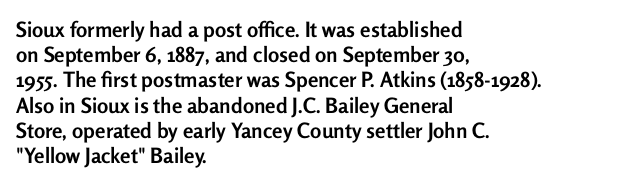
Each line starts at the same left margin while the right side varies. Upright lettering throughout. What stands out about the letter spacing? Nothing — it is the standard amount. Check the space under the baseline: it is left empty. The typesetting leans heavy: a genuine bold.
